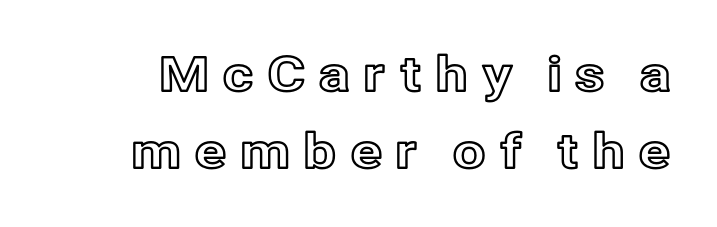
Q: Is the text italic (slanted)? A: No, it is upright.
Q: Is the text underlined? A: No.
Q: Is the spacing between letters normal or unusually wide? A: Unusually wide.
Q: Is the spacing between lines tight, normal or loose? A: Normal.
Q: Width (condensed, normal, or wide)? A: Normal.
Q: x-height? A: Medium.
Q: Monospaced? A: No.
